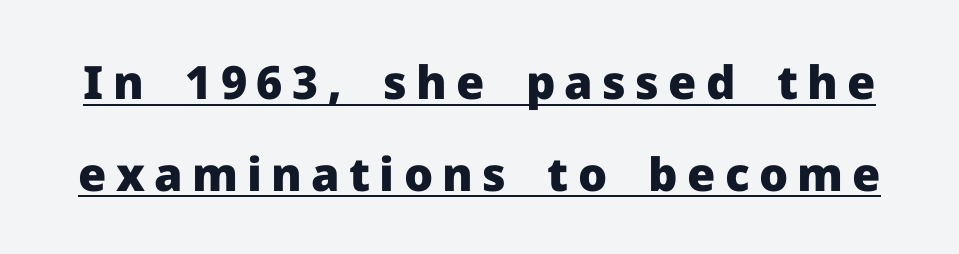
Q: Is the text bold? A: Yes.
Q: Is the text italic (slanted)? A: No, it is upright.
Q: Is the typeface a serif or a sans-serif typeface? A: Sans-serif.
Q: Is the text underlined? A: Yes.
Q: Is the spacing between letters normal or unusually wide? A: Unusually wide.
Q: Is the spacing between lines tight, normal or loose? A: Loose.
Q: Width (condensed, normal, or wide)? A: Normal.
Q: Stroke contrast? A: Low.
Q: x-height? A: Medium.
Q: Monospaced? A: No.
